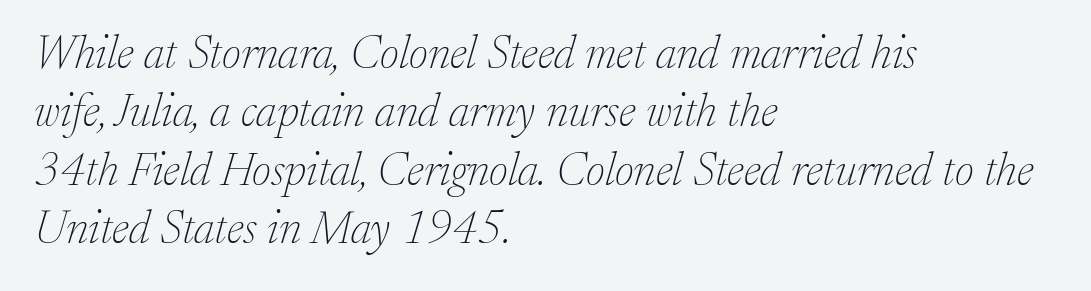
Q: Is the text bold? A: No.
Q: Is the text italic (slanted)? A: Yes, it leans right by about 17 degrees.
Q: Is the typeface a serif or a sans-serif typeface? A: Serif.
Q: Is the text underlined? A: No.
Q: How is the paragraph aligned? A: Left-aligned.
Q: Is the spacing between letters normal or unusually wide? A: Normal.
Q: Is the spacing between lines tight, normal or loose? A: Normal.
Q: Width (condensed, normal, or wide)? A: Normal.
Q: Stroke contrast? A: Low.
Q: x-height? A: Medium.
Q: Monospaced? A: No.
